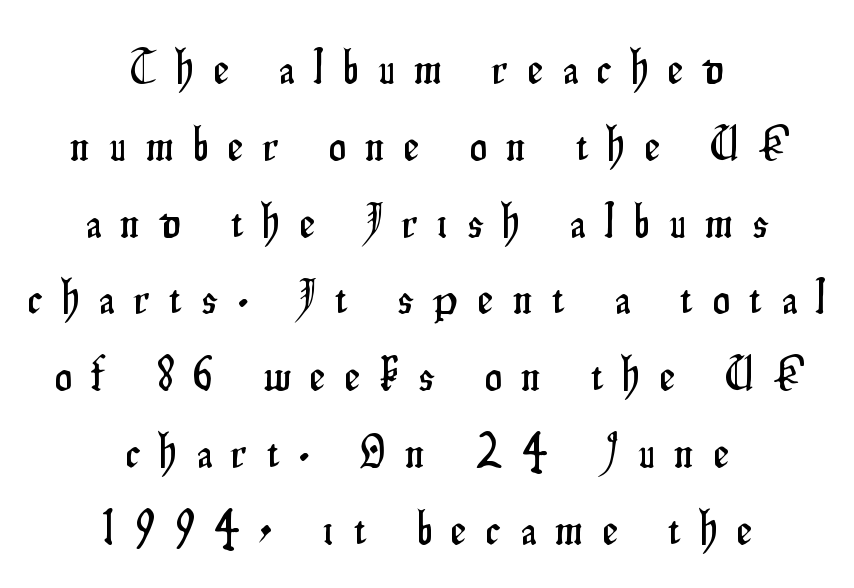
Q: Is the text italic (slanted)? A: No, it is upright.
Q: Is the typeface a serif or a sans-serif typeface? A: Sans-serif.
Q: Is the text underlined? A: No.
Q: How is the paragraph aligned? A: Centered.
Q: Is the spacing between letters normal or unusually wide? A: Unusually wide.
Q: Is the spacing between lines tight, normal or loose? A: Normal.
Q: Width (condensed, normal, or wide)? A: Condensed.
Q: Stroke contrast? A: Low.
Q: x-height? A: Small.
Q: Monospaced? A: No.
